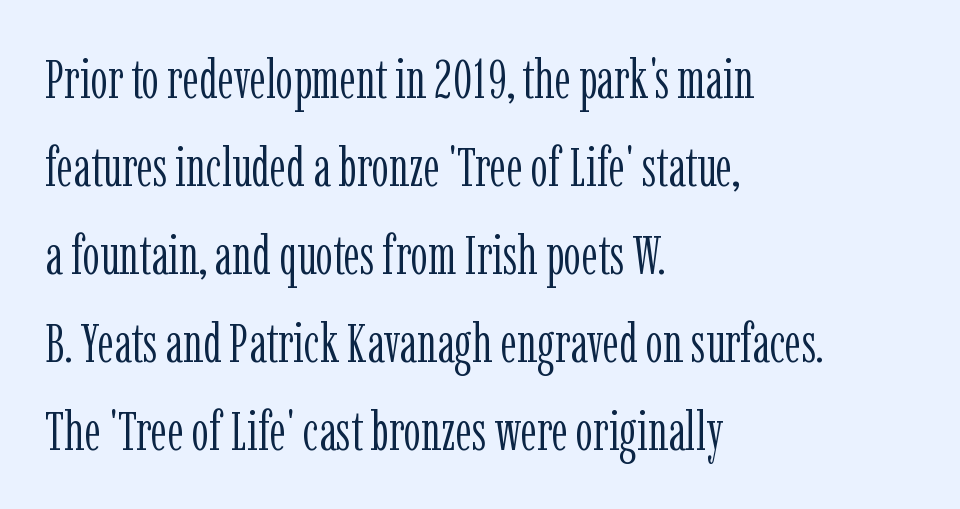
The string is rendered with underlining switched off. Regular leading. You could not count columns in this text — the font is proportionally spaced. Spacing between characters is what you'd get straight out of the box. A quiet, ordinary-to-light weight characterises the typeface. The lettering stays uniformly vertical, giving the passage a roman look.
